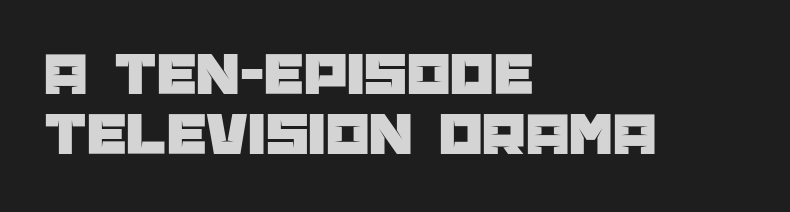
{"serif": "no", "italic": "no", "width": "normal", "stroke_contrast": "low", "x_height": "large", "monospaced": "no", "underline": "no", "align": "left", "line_spacing": "tight", "line_spacing_ratio": 0.97, "letter_spacing": "normal", "letter_spacing_em": 0.0, "glyph_px": 62}
